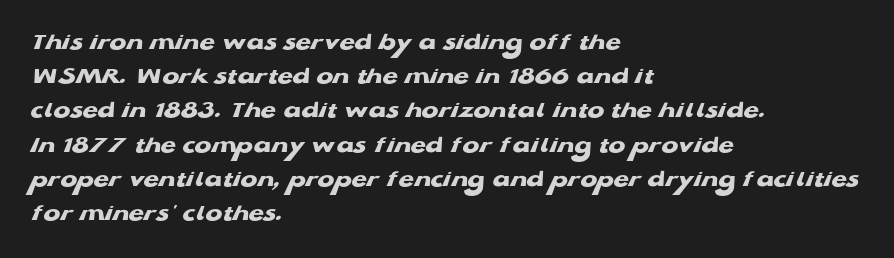
{"bold": "yes", "underline": "no", "align": "left", "line_spacing": "normal", "line_spacing_ratio": 1.37, "letter_spacing": "normal", "letter_spacing_em": 0.0, "glyph_px": 25}
